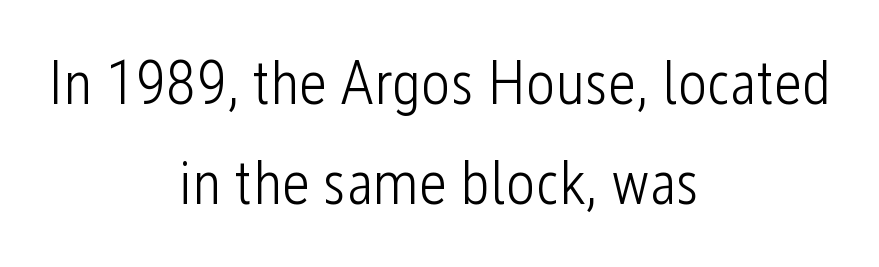
The image shows 62 px light, condensed sans-serif type, upright; set centered, normal line spacing (1.62x), normal letter spacing, not underlined; low stroke contrast and a medium x-height.
